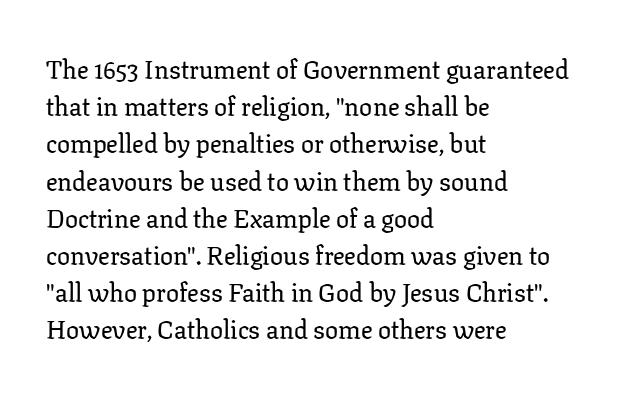
{"italic": "no", "underline": "no", "align": "left", "line_spacing": "normal", "line_spacing_ratio": 1.43, "letter_spacing": "normal", "letter_spacing_em": 0.0, "glyph_px": 26}
